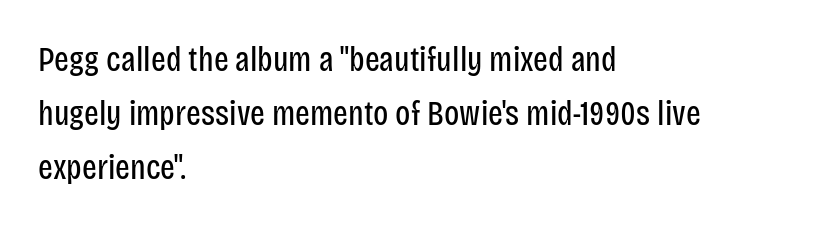
Line beginnings align vertically; line endings do not. This sample uses a sans-serif face. Weight class: somewhere from thin through regular. Reading down the column, the eye jumps a familiar distance to each next line. This sample uses plain, unmodified letter spacing. Tall strokes in this sample are plumb rather than angled.
